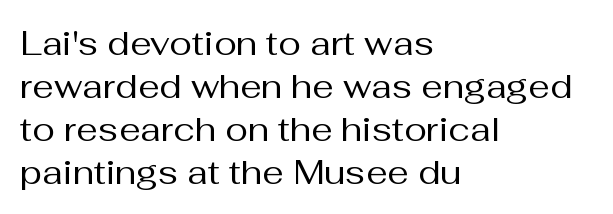
Decoration check: the copy has no underline. A typesetter would call this zero additional tracking. Interline gaps are of average width in this sample. The designer went with a sans here, leaving each stem footless. A typesetter would mark this as roman, not italic. Leftover space on each line is placed entirely after the last word.
